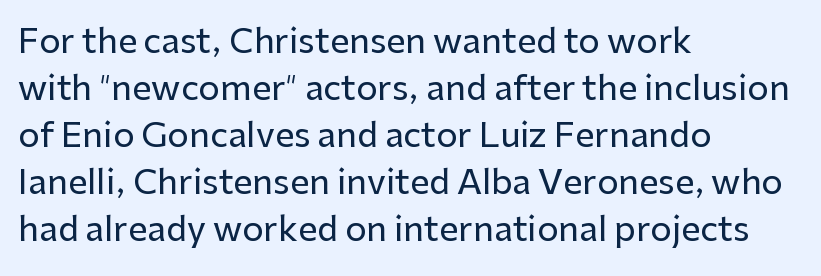
Q: Is the text italic (slanted)? A: No, it is upright.
Q: Is the typeface a serif or a sans-serif typeface? A: Sans-serif.
Q: Is the text underlined? A: No.
Q: How is the paragraph aligned? A: Left-aligned.
Q: Is the spacing between letters normal or unusually wide? A: Normal.
Q: Is the spacing between lines tight, normal or loose? A: Normal.
Q: Width (condensed, normal, or wide)? A: Normal.
Q: Stroke contrast? A: Low.
Q: x-height? A: Medium.
Q: Monospaced? A: No.
